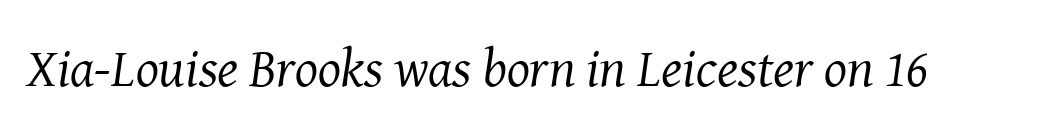
Q: Is the text bold? A: No.
Q: Is the text italic (slanted)? A: Yes, it leans right by about 8 degrees.
Q: Is the typeface a serif or a sans-serif typeface? A: Serif.
Q: Is the text underlined? A: No.
Q: Is the spacing between letters normal or unusually wide? A: Normal.
Q: Width (condensed, normal, or wide)? A: Normal.
Q: Stroke contrast? A: Medium.
Q: x-height? A: Medium.
Q: Monospaced? A: No.
